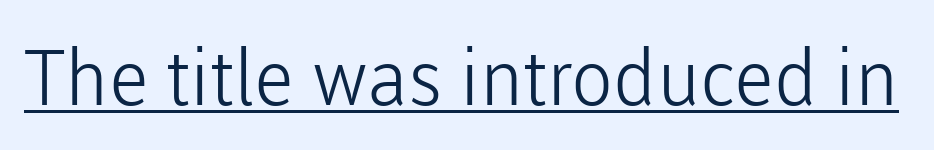
The image shows 77 px light sans-serif type, upright; set normal letter spacing, underlined; low stroke contrast and a medium x-height.
